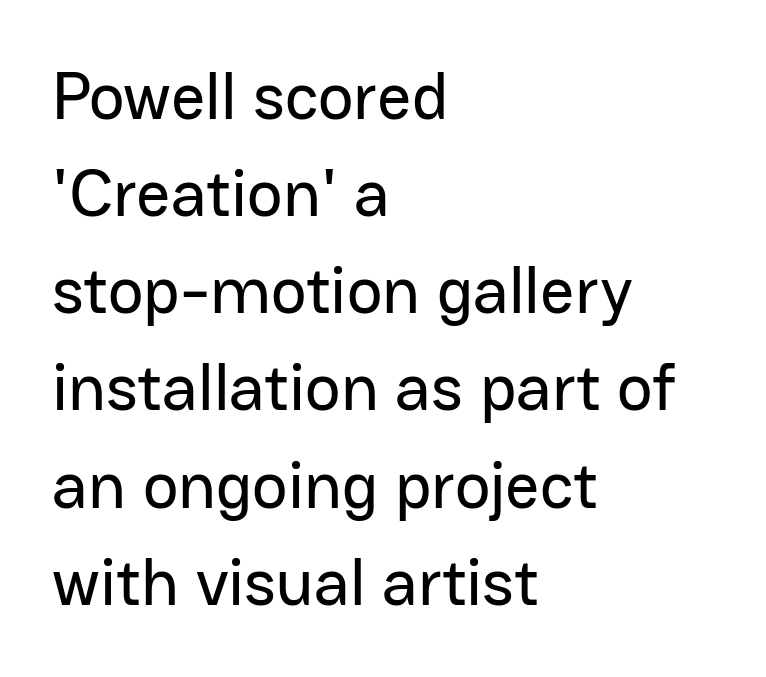
Q: Is the text italic (slanted)? A: No, it is upright.
Q: Is the typeface a serif or a sans-serif typeface? A: Sans-serif.
Q: Is the text underlined? A: No.
Q: How is the paragraph aligned? A: Left-aligned.
Q: Is the spacing between letters normal or unusually wide? A: Normal.
Q: Is the spacing between lines tight, normal or loose? A: Normal.
Q: Width (condensed, normal, or wide)? A: Normal.
Q: Stroke contrast? A: Low.
Q: x-height? A: Medium.
Q: Monospaced? A: No.
